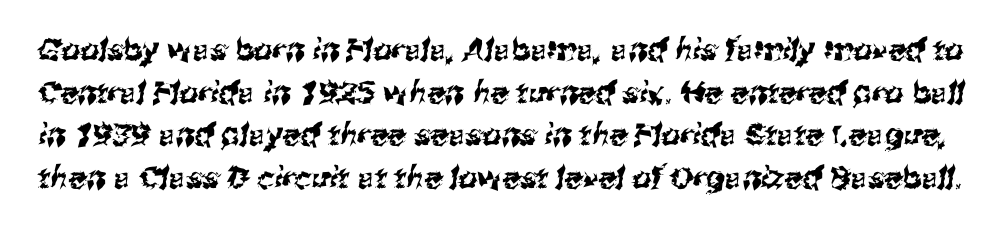
Q: Is the typeface a serif or a sans-serif typeface? A: Sans-serif.
Q: Is the text underlined? A: No.
Q: Is the spacing between letters normal or unusually wide? A: Normal.
Q: Is the spacing between lines tight, normal or loose? A: Normal.
Q: Width (condensed, normal, or wide)? A: Normal.
Q: Stroke contrast? A: Medium.
Q: x-height? A: Medium.
Q: Monospaced? A: No.
